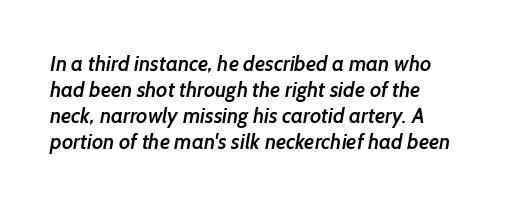
Weight: semibold (demi). The horizontal fit of the characters is conventional and even. Underlining? Definitely not there.
